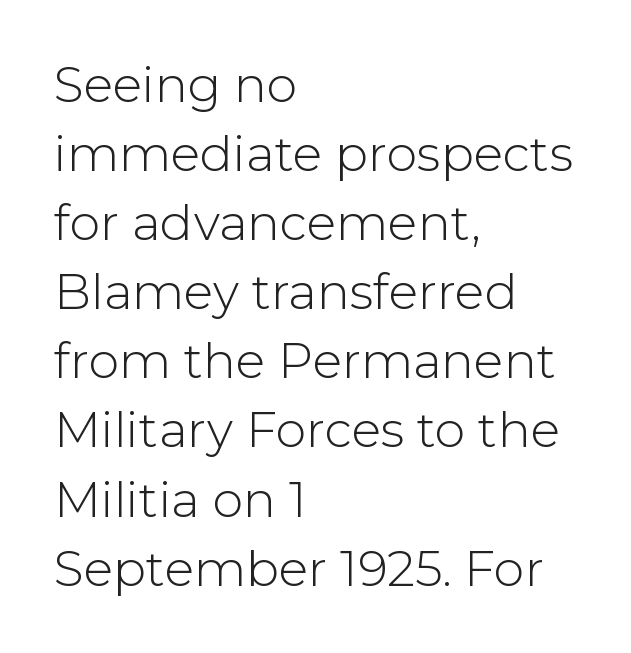
Q: Is the text bold? A: No.
Q: Is the text italic (slanted)? A: No, it is upright.
Q: Is the typeface a serif or a sans-serif typeface? A: Sans-serif.
Q: Is the text underlined? A: No.
Q: How is the paragraph aligned? A: Left-aligned.
Q: Is the spacing between letters normal or unusually wide? A: Normal.
Q: Is the spacing between lines tight, normal or loose? A: Normal.
Q: Width (condensed, normal, or wide)? A: Normal.
Q: Stroke contrast? A: Low.
Q: x-height? A: Medium.
Q: Monospaced? A: No.
